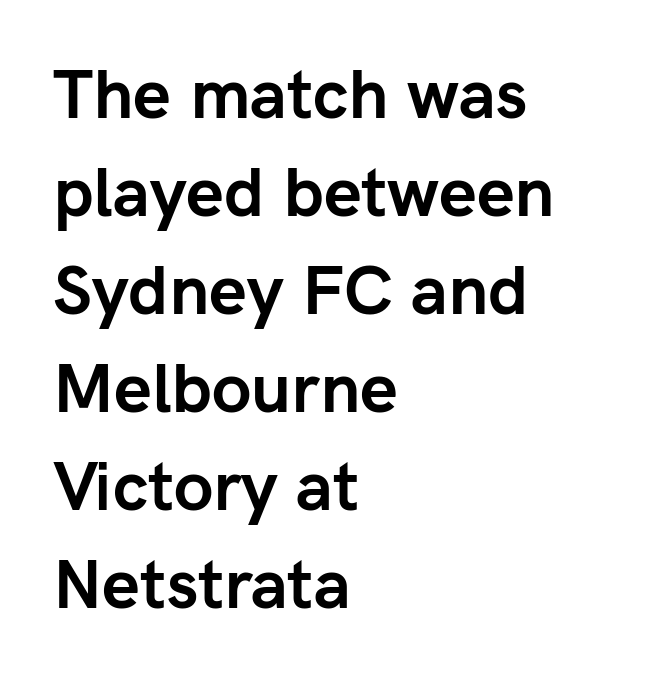
The image shows 68 px semibold sans-serif type, upright; set left-aligned, normal line spacing (1.44x), normal letter spacing, not underlined; low stroke contrast and a medium x-height.
